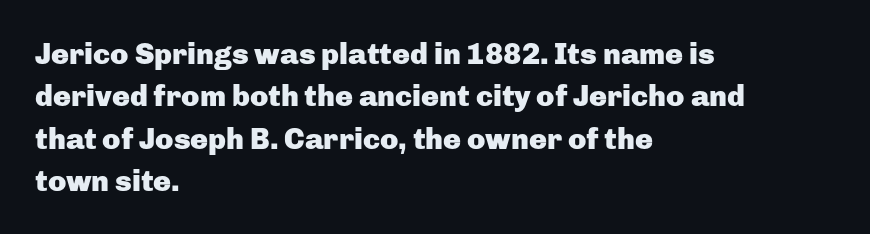
Q: Is the text bold? A: Yes.
Q: Is the text italic (slanted)? A: No, it is upright.
Q: Is the typeface a serif or a sans-serif typeface? A: Sans-serif.
Q: Is the text underlined? A: No.
Q: How is the paragraph aligned? A: Left-aligned.
Q: Is the spacing between letters normal or unusually wide? A: Normal.
Q: Is the spacing between lines tight, normal or loose? A: Normal.
Q: Width (condensed, normal, or wide)? A: Normal.
Q: Stroke contrast? A: Low.
Q: x-height? A: Medium.
Q: Monospaced? A: No.
